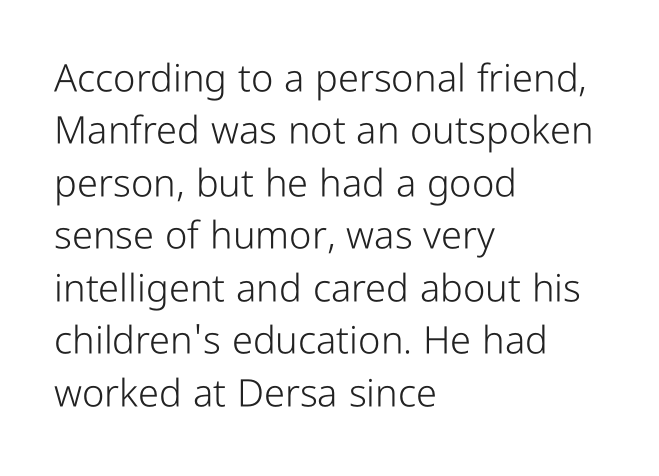
Q: Is the text bold? A: No.
Q: Is the text italic (slanted)? A: No, it is upright.
Q: Is the typeface a serif or a sans-serif typeface? A: Sans-serif.
Q: Is the text underlined? A: No.
Q: How is the paragraph aligned? A: Left-aligned.
Q: Is the spacing between letters normal or unusually wide? A: Normal.
Q: Is the spacing between lines tight, normal or loose? A: Normal.
Q: Width (condensed, normal, or wide)? A: Condensed.
Q: Stroke contrast? A: Low.
Q: x-height? A: Medium.
Q: Monospaced? A: No.
